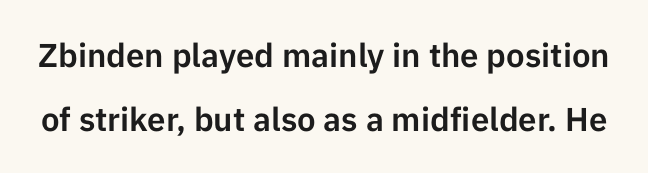
Q: Is the text italic (slanted)? A: No, it is upright.
Q: Is the typeface a serif or a sans-serif typeface? A: Sans-serif.
Q: Is the text underlined? A: No.
Q: Is the spacing between letters normal or unusually wide? A: Normal.
Q: Is the spacing between lines tight, normal or loose? A: Loose.
Q: Width (condensed, normal, or wide)? A: Normal.
Q: Stroke contrast? A: Low.
Q: x-height? A: Medium.
Q: Monospaced? A: No.
